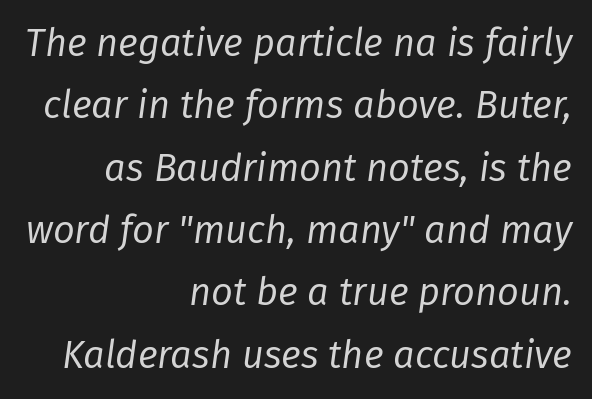
{"italic": "yes", "lean": "right", "slant_degrees": 8, "bold": "no", "weight": "regular", "width": "normal", "stroke_contrast": "low", "x_height": "medium", "monospaced": "no", "underline": "no", "align": "right", "line_spacing": "normal", "line_spacing_ratio": 1.64, "letter_spacing": "normal", "letter_spacing_em": 0.0, "glyph_px": 38}
